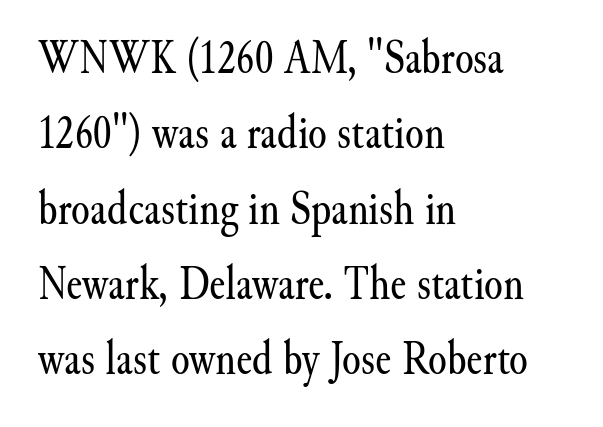
{"serif": "yes", "italic": "no", "bold": "no", "weight": "regular", "width": "normal", "stroke_contrast": "medium", "x_height": "small", "monospaced": "no", "underline": "no", "align": "left", "line_spacing": "normal", "line_spacing_ratio": 1.57, "letter_spacing": "normal", "letter_spacing_em": 0.0, "glyph_px": 48}
